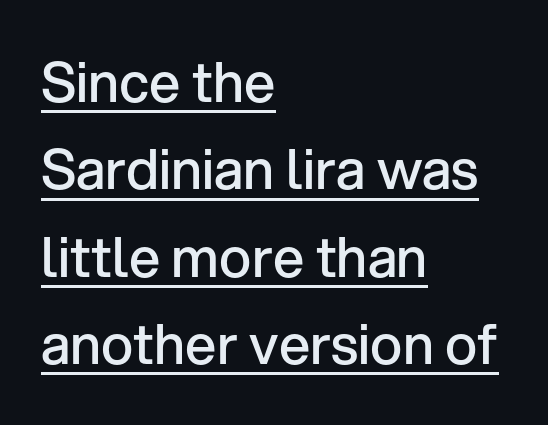
Q: Is the text bold? A: Semi-bold.
Q: Is the text italic (slanted)? A: No, it is upright.
Q: Is the typeface a serif or a sans-serif typeface? A: Sans-serif.
Q: Is the text underlined? A: Yes.
Q: How is the paragraph aligned? A: Left-aligned.
Q: Is the spacing between letters normal or unusually wide? A: Normal.
Q: Is the spacing between lines tight, normal or loose? A: Normal.
Q: Width (condensed, normal, or wide)? A: Normal.
Q: Stroke contrast? A: Low.
Q: x-height? A: Medium.
Q: Monospaced? A: No.
